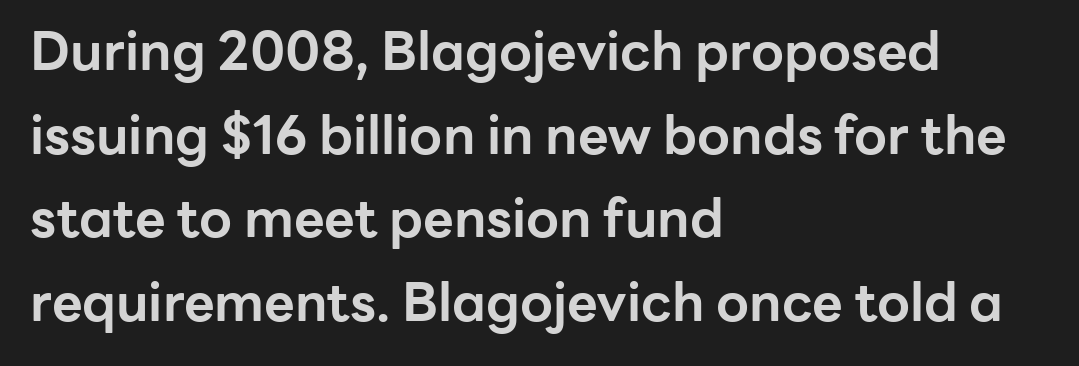
{"serif": "no", "italic": "no", "bold": "yes", "weight": "bold", "width": "normal", "stroke_contrast": "low", "x_height": "medium", "monospaced": "no", "underline": "no", "align": "left", "line_spacing": "normal", "line_spacing_ratio": 1.58, "letter_spacing": "normal", "letter_spacing_em": 0.0, "glyph_px": 53}
